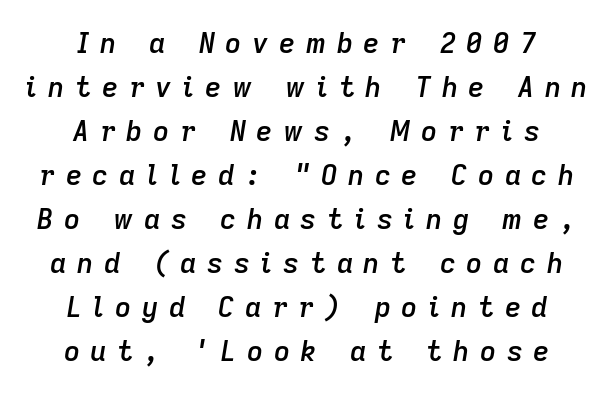
The glyphs have the mass of a demibold cut, below bold. Characters follow at a spacing far wider than the type designer built in. The letters are slanted; this is an italic face. Is there much room between lines? A standard amount, neither cramped nor airy.
